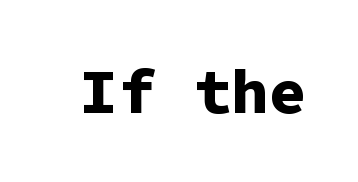
The text was rendered using a sans face with plain stroke endings. The line texture is even and compact thanks to regular tracking. Check the space under the baseline: it is left empty. In terms of posture, this sample is upright. A typesetter would call this monospace, since all characters share one set width.
